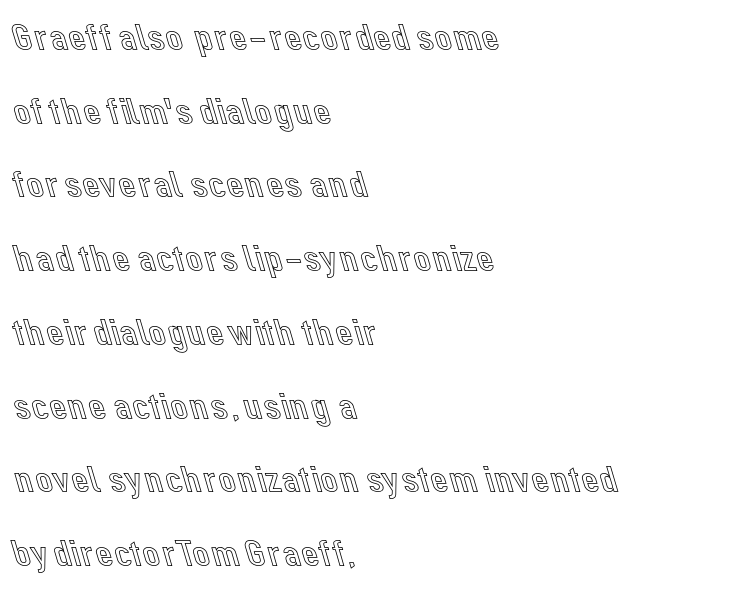
Q: Is the text italic (slanted)? A: Yes.
Q: Is the text underlined? A: No.
Q: How is the paragraph aligned? A: Left-aligned.
Q: Is the spacing between letters normal or unusually wide? A: Normal.
Q: Width (condensed, normal, or wide)? A: Normal.
Q: x-height? A: Medium.
Q: Monospaced? A: No.
